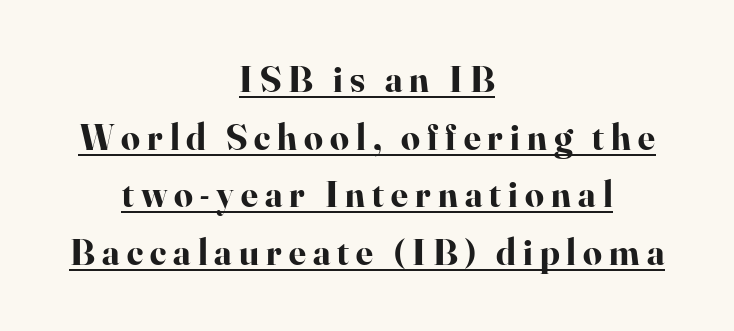
These lines stack symmetrically, like a column narrowing and widening about its center. A roman cut, with each character standing at attention. The text was rendered using a seriffed face with decorative stroke endings. The letters advance in unequal steps, a hallmark of proportional type. The rendering uses a bold face; every stroke is thick and dark. The passage shown is underscored from start to finish.
